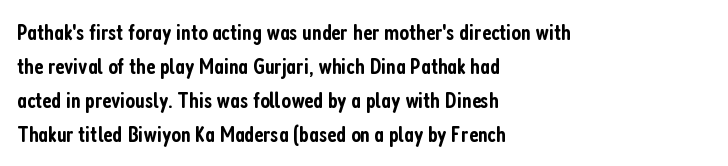
The type is set solid horizontally, with unmodified tracking. Letters rest on an invisible, unmarked baseline. The lettering holds an erect, upright posture throughout. Typeset ragged right — the left edge is the straight one. The block of text has a typical density, with ordinary space between rows.
